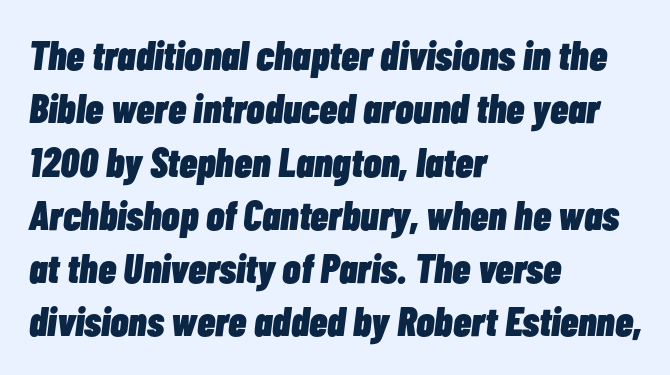
The image shows 41 px heavy, condensed type, italic (leaning right); set left-aligned, normal line spacing (1.3x), normal letter spacing, not underlined; low stroke contrast and a medium x-height.
